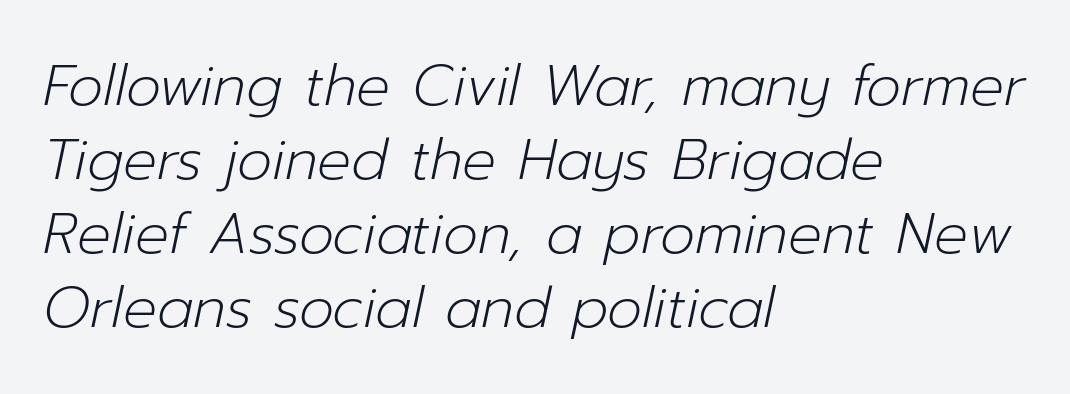
Q: Is the text bold? A: No.
Q: Is the text italic (slanted)? A: Yes, it leans right by about 12 degrees.
Q: Is the text underlined? A: No.
Q: How is the paragraph aligned? A: Left-aligned.
Q: Is the spacing between letters normal or unusually wide? A: Normal.
Q: Is the spacing between lines tight, normal or loose? A: Normal.
Q: Width (condensed, normal, or wide)? A: Normal.
Q: Stroke contrast? A: Low.
Q: x-height? A: Medium.
Q: Monospaced? A: No.
